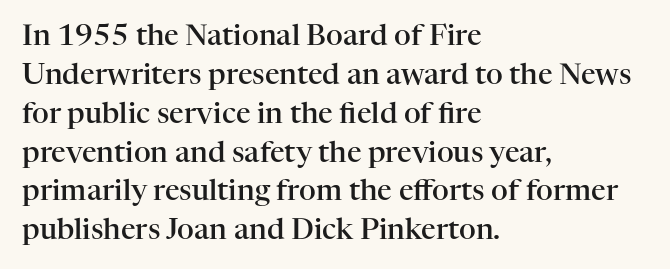
{"serif": "yes", "italic": "no", "bold": "semi", "weight": "semibold", "width": "normal", "stroke_contrast": "high", "x_height": "medium", "monospaced": "no", "underline": "no", "align": "left", "line_spacing": "normal", "line_spacing_ratio": 1.34, "letter_spacing": "normal", "letter_spacing_em": 0.0, "glyph_px": 29}
